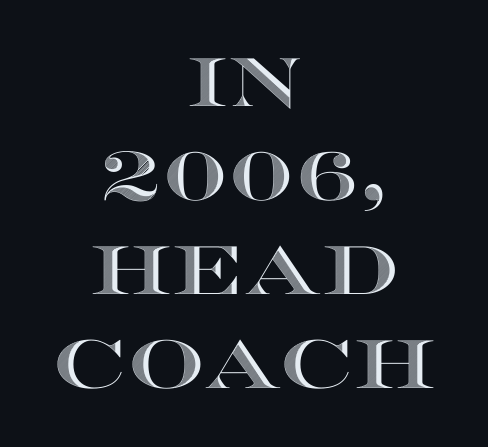
{"italic": "no", "width": "wide", "x_height": "large", "monospaced": "no", "underline": "no", "align": "center", "line_spacing": "normal", "line_spacing_ratio": 1.38, "letter_spacing": "normal", "letter_spacing_em": 0.0, "glyph_px": 68}
